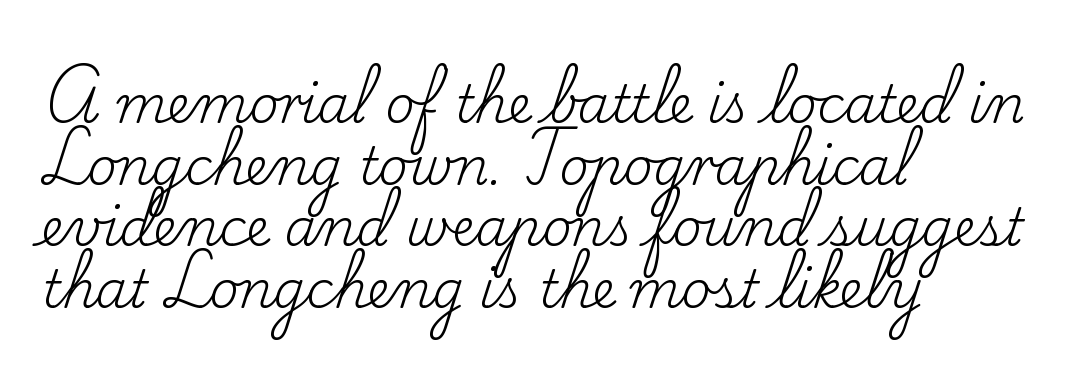
Stroke terminals: seriffed. Each stroke keeps to a modest, everyday thickness or less. The face used here is proportionally spaced, like ordinary book or web type. All the whitespace from short lines collects on the right.
